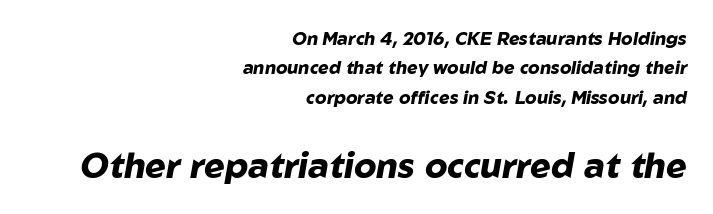
This sample uses an oblique cut, with every glyph tilted off the vertical. Horizontally, the lines are justified to the trailing edge only. Each glyph is drawn with heavy, bold strokes. Vertically, the passage feels balanced, rows spaced as you'd expect. Glance below the letters and you will spot only blank space. The passage shown is typed in a proportional face where columns would drift.
